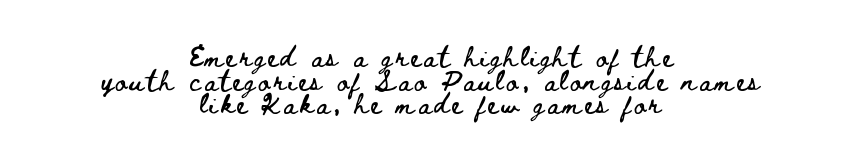
Q: Is the text underlined? A: No.
Q: How is the paragraph aligned? A: Centered.
Q: Is the spacing between lines tight, normal or loose? A: Tight.
